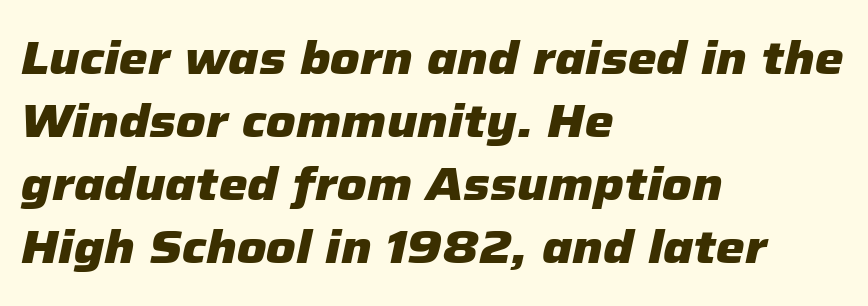
{"italic": "yes", "lean": "right", "slant_degrees": 12, "bold": "yes", "weight": "heavy", "width": "normal", "stroke_contrast": "low", "x_height": "medium", "monospaced": "no", "underline": "no", "align": "left", "line_spacing": "normal", "line_spacing_ratio": 1.37, "letter_spacing": "normal", "letter_spacing_em": 0.0, "glyph_px": 46}
